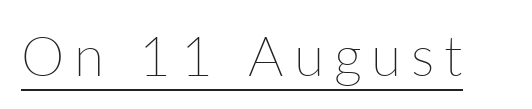
The image shows 55 px thin type, upright; set underlined; low stroke contrast and a medium x-height.
